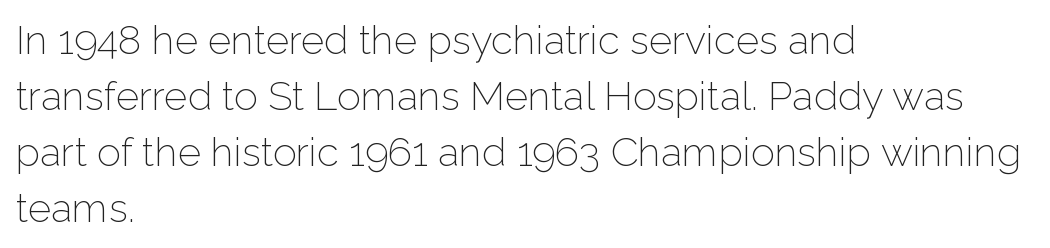
{"serif": "no", "italic": "no", "bold": "no", "weight": "light", "width": "normal", "stroke_contrast": "low", "x_height": "medium", "monospaced": "no", "underline": "no", "align": "left", "line_spacing": "normal", "line_spacing_ratio": 1.4, "letter_spacing": "normal", "letter_spacing_em": 0.0, "glyph_px": 40}
